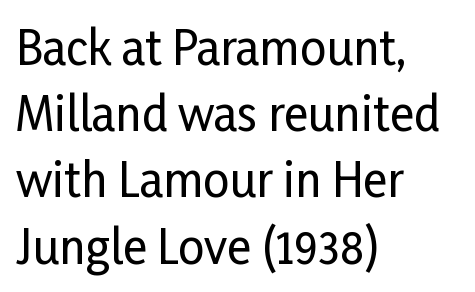
{"serif": "no", "italic": "no", "width": "condensed", "stroke_contrast": "low", "x_height": "medium", "monospaced": "no", "underline": "no", "align": "left", "line_spacing": "normal", "line_spacing_ratio": 1.44, "letter_spacing": "normal", "letter_spacing_em": 0.0, "glyph_px": 46}
